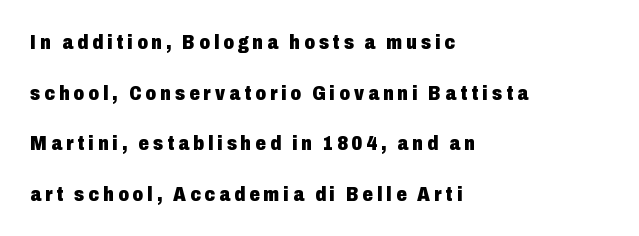
{"italic": "no", "bold": "yes", "underline": "no", "align": "left", "line_spacing": "loose", "line_spacing_ratio": 2.41, "glyph_px": 21}
